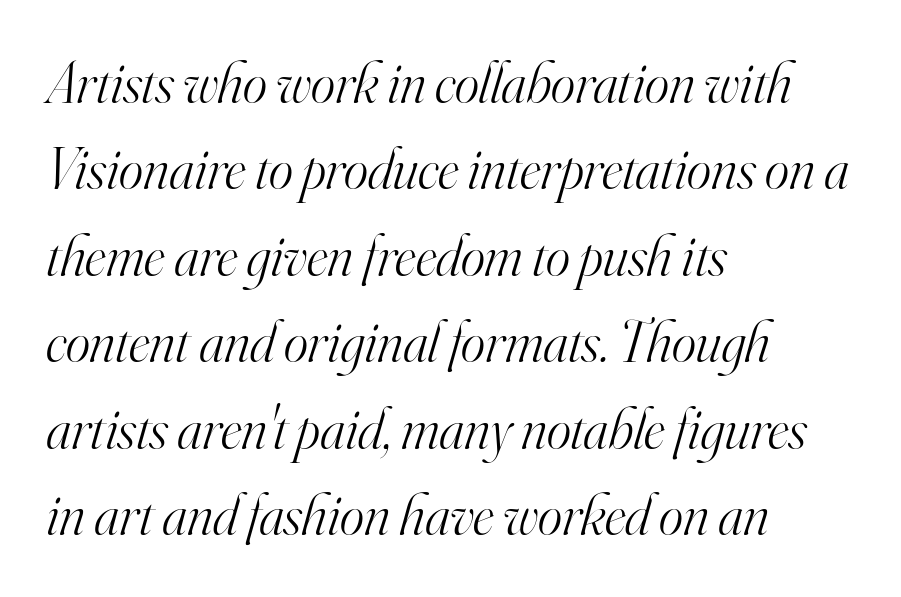
Q: Is the text bold? A: No.
Q: Is the text italic (slanted)? A: Yes, it leans right by about 16 degrees.
Q: Is the typeface a serif or a sans-serif typeface? A: Serif.
Q: Is the text underlined? A: No.
Q: How is the paragraph aligned? A: Left-aligned.
Q: Is the spacing between letters normal or unusually wide? A: Normal.
Q: Is the spacing between lines tight, normal or loose? A: Normal.
Q: Width (condensed, normal, or wide)? A: Normal.
Q: Stroke contrast? A: High.
Q: x-height? A: Small.
Q: Monospaced? A: No.
